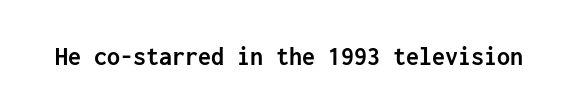
Only glyphs here, with clear space below each row. Rendered with straight, roman letterforms. The glyphs have the mass of a bold cut. Observe the ordinary spacing: letters are neighbours, not strangers.
